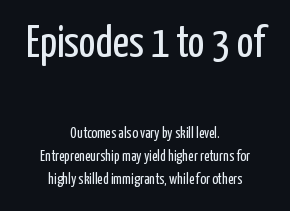
The image shows 44 px regular-weight, condensed sans-serif type, upright; set centered, normal line spacing (1.52x), normal letter spacing, not underlined; the first (top) block is 2.93x larger; low stroke contrast and a medium x-height.
